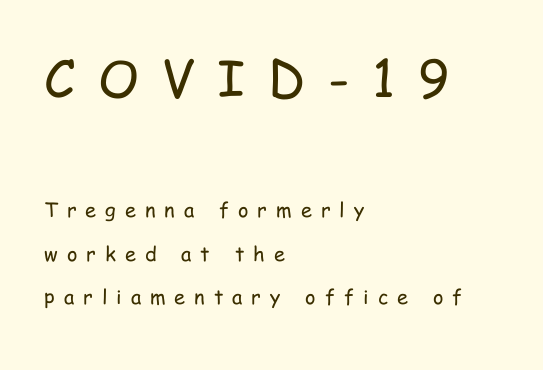
The face used here is rendered with a markedly widened letterfit. Quick note: not italic, upright. The face used here is proportionally spaced, like ordinary book or web type. The typeface chosen for these lines omits serifs. The rendering uses a large line-height, opening up the rows.
